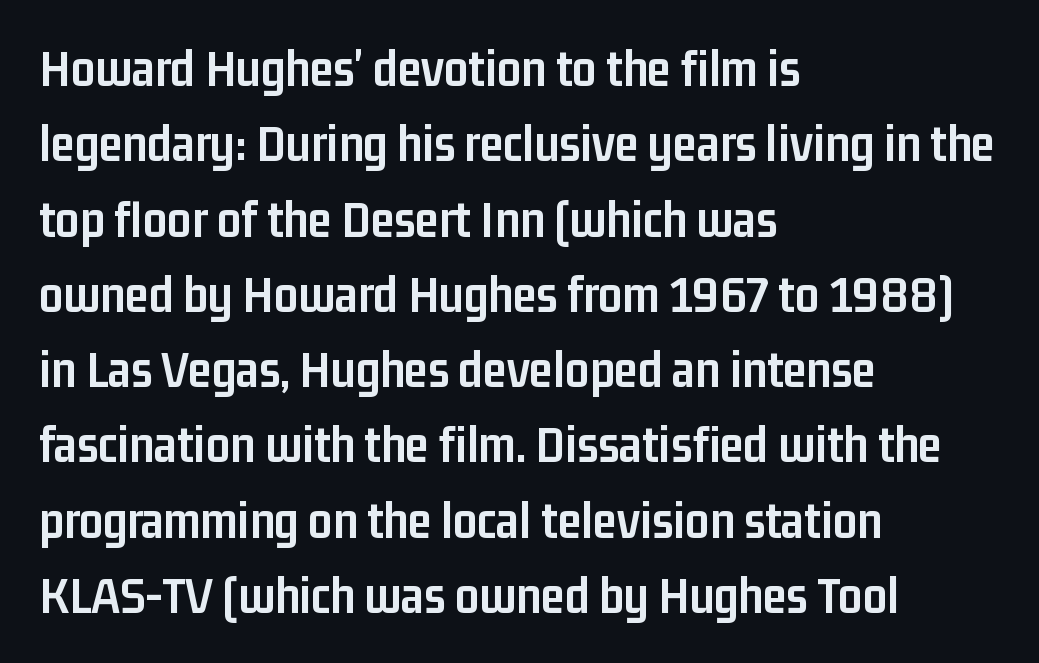
Nope, no serifs anywhere on these letters. The rendering uses natural spacing where letterforms have individual widths. Horizontal alignment here is leftward, the default for most running prose. This is heavy type, rendered in bold.
